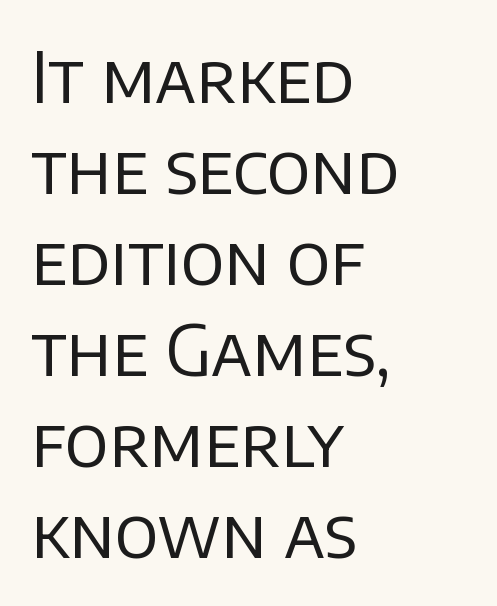
The rendering shows plain stroke endings on the letterforms — a sans-serif design. The lines in this sample share a left origin and differ only in where they stop. Character widths vary here, with narrow letters taking less room than wide ones. The string is rendered with underlining switched off. Tracking value appears to be zero — textbook default spacing.
